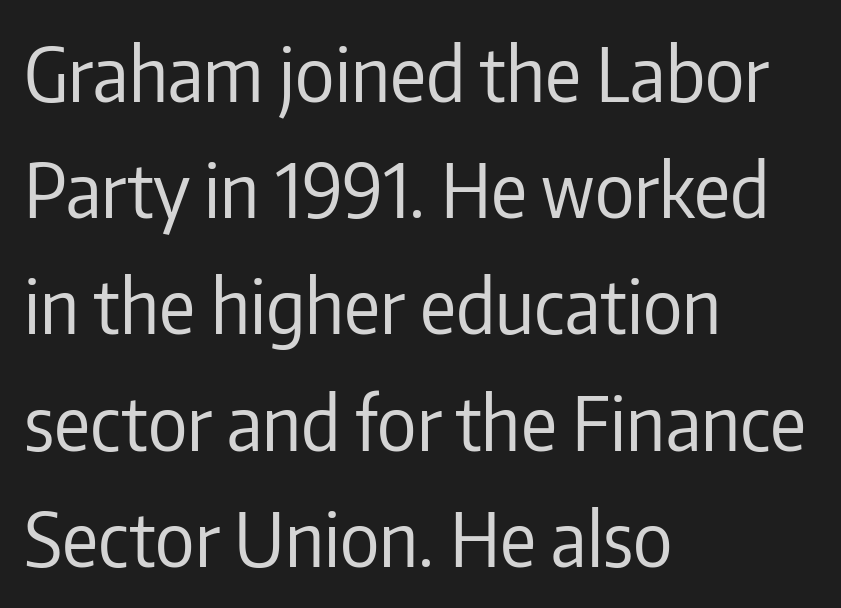
Q: Is the text bold? A: No.
Q: Is the text italic (slanted)? A: No, it is upright.
Q: Is the typeface a serif or a sans-serif typeface? A: Sans-serif.
Q: Is the text underlined? A: No.
Q: How is the paragraph aligned? A: Left-aligned.
Q: Is the spacing between letters normal or unusually wide? A: Normal.
Q: Is the spacing between lines tight, normal or loose? A: Normal.
Q: Width (condensed, normal, or wide)? A: Condensed.
Q: Stroke contrast? A: Low.
Q: x-height? A: Medium.
Q: Monospaced? A: No.
